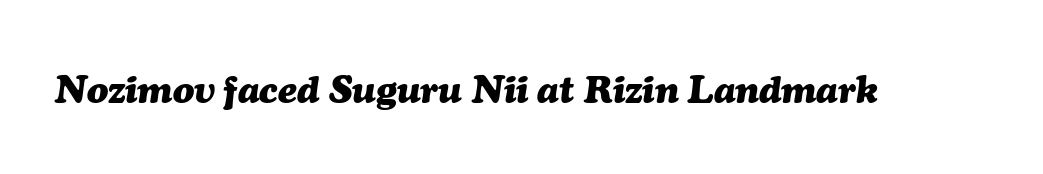
The image shows 39 px heavy type, italic (leaning right); set normal letter spacing, not underlined; medium stroke contrast and a medium x-height.
